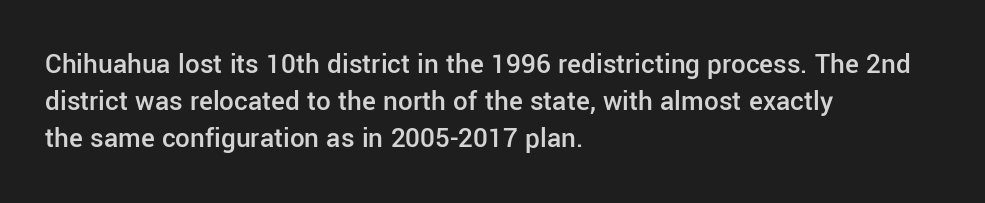
{"serif": "no", "italic": "no", "bold": "semi", "weight": "semibold", "width": "normal", "stroke_contrast": "low", "x_height": "medium", "monospaced": "no", "underline": "no", "align": "left", "line_spacing": "normal", "line_spacing_ratio": 1.27, "letter_spacing": "normal", "letter_spacing_em": 0.0, "glyph_px": 29}
